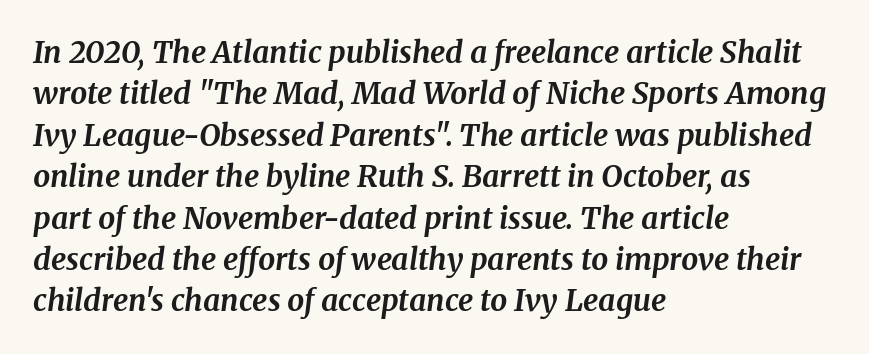
The image shows 30 px bold serif type, italic (leaning right); set left-aligned, normal line spacing (1.38x), normal letter spacing, not underlined; medium stroke contrast and a medium x-height.
